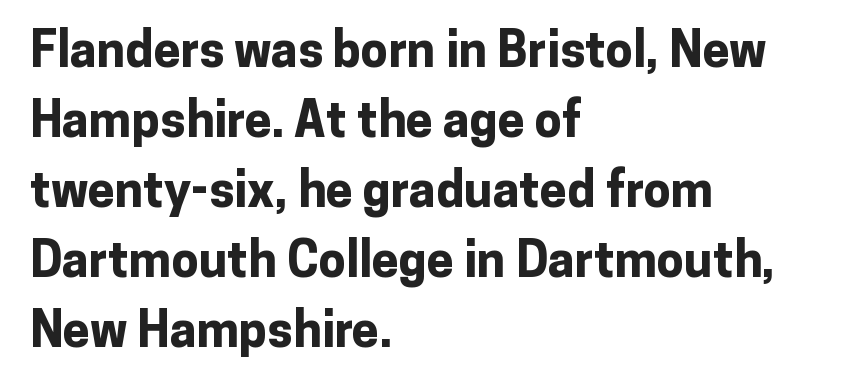
Q: Is the text bold? A: Yes.
Q: Is the text italic (slanted)? A: No, it is upright.
Q: Is the typeface a serif or a sans-serif typeface? A: Sans-serif.
Q: Is the text underlined? A: No.
Q: How is the paragraph aligned? A: Left-aligned.
Q: Is the spacing between letters normal or unusually wide? A: Normal.
Q: Is the spacing between lines tight, normal or loose? A: Normal.
Q: Width (condensed, normal, or wide)? A: Normal.
Q: Stroke contrast? A: Low.
Q: x-height? A: Medium.
Q: Monospaced? A: No.
